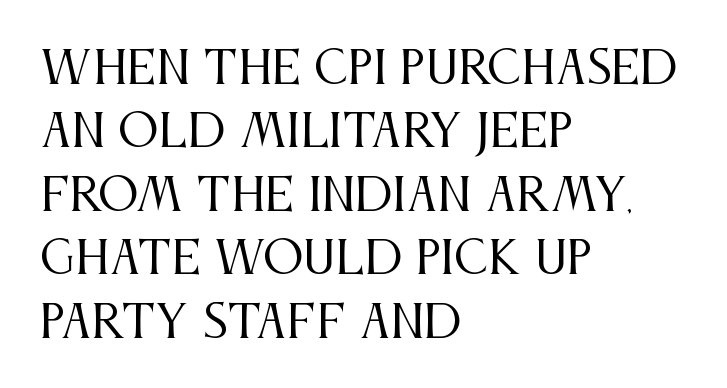
The image shows 45 px regular-weight, condensed serif type, upright; set left-aligned, normal line spacing (1.41x), normal letter spacing, not underlined; medium stroke contrast and a large x-height.
